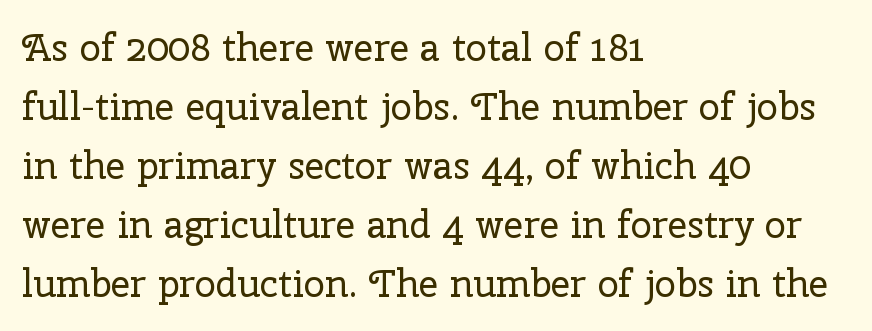
Notice how the passage keeps a crisp vertical edge on the left only. A bare baseline throughout the passage. Looks like regular typesetting: each glyph gets only the width it needs. What kind of face is this? One with serifs. Is the stroke heavy? The answer is a plain regular-or-lighter.
